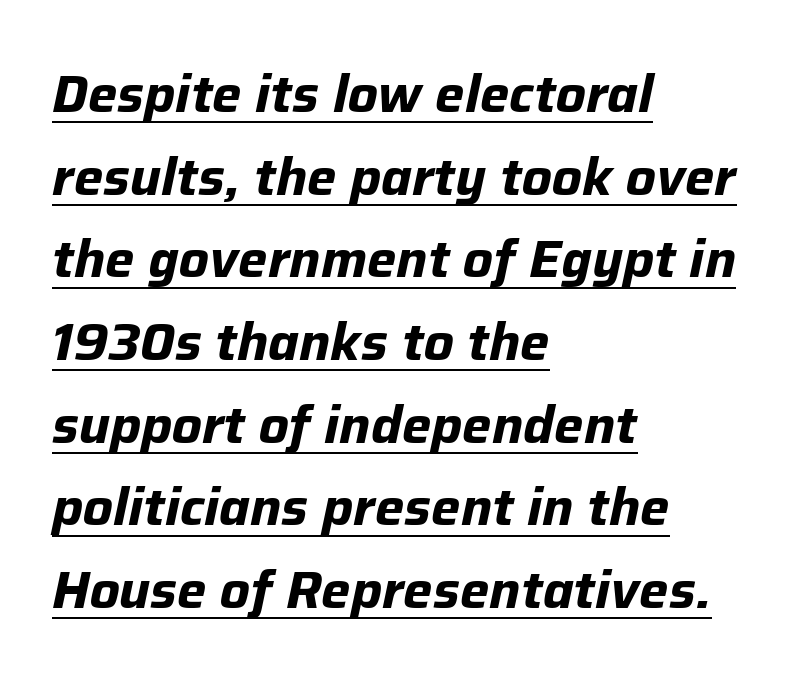
The image shows 52 px bold type, italic (leaning right); set left-aligned, normal line spacing (1.59x), normal letter spacing, underlined; low stroke contrast and a medium x-height.
